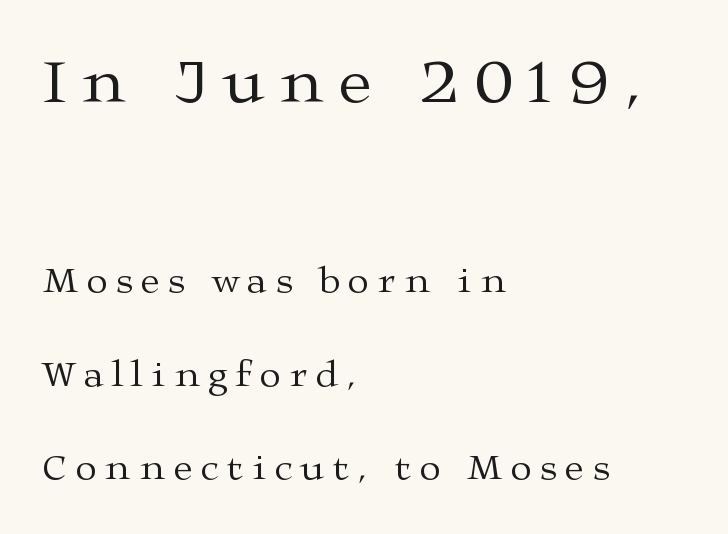
Q: Is the text bold? A: No.
Q: Is the text italic (slanted)? A: No, it is upright.
Q: Is the typeface a serif or a sans-serif typeface? A: Serif.
Q: Is the text underlined? A: No.
Q: How is the paragraph aligned? A: Left-aligned.
Q: Is the spacing between letters normal or unusually wide? A: Unusually wide.
Q: Is the spacing between lines tight, normal or loose? A: Loose.
Q: Which block of text is set in a larger size, the first (top) or the second (bottom)? A: The first (top) one.
Q: Width (condensed, normal, or wide)? A: Wide.
Q: Stroke contrast? A: Medium.
Q: x-height? A: Medium.
Q: Monospaced? A: No.
